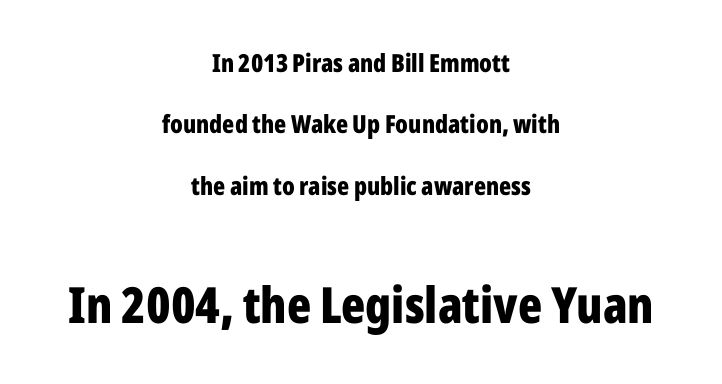
The image shows 50 px bold, condensed sans-serif type, upright; set centered, loose line spacing (2.46x), normal letter spacing, not underlined; the second (bottom) block is 2.0x larger; low stroke contrast and a medium x-height.
